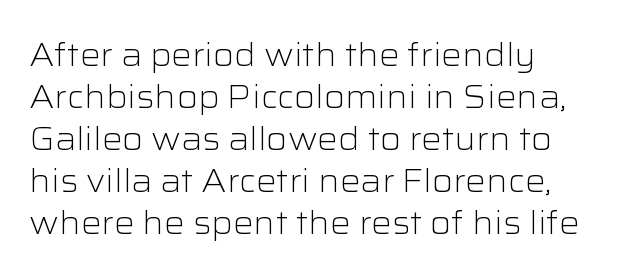
The image shows 32 px light, wide sans-serif type, upright; set left-aligned, normal line spacing (1.31x), normal letter spacing, not underlined; low stroke contrast and a medium x-height.
